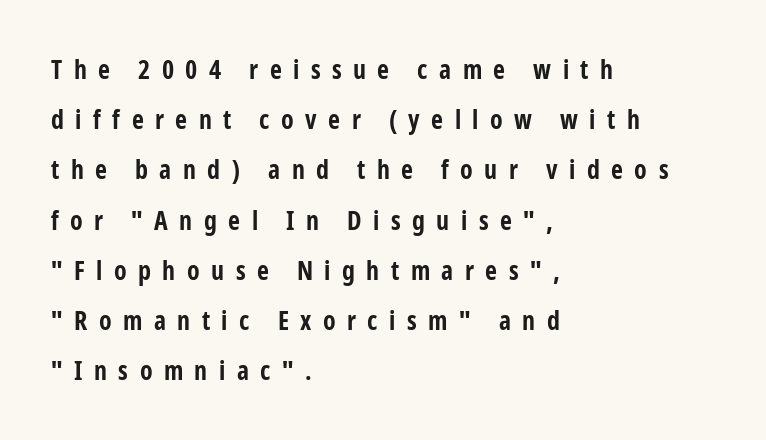
Q: Is the text bold? A: Yes.
Q: Is the text italic (slanted)? A: No, it is upright.
Q: Is the text underlined? A: No.
Q: How is the paragraph aligned? A: Left-aligned.
Q: Is the spacing between letters normal or unusually wide? A: Unusually wide.
Q: Is the spacing between lines tight, normal or loose? A: Loose.
